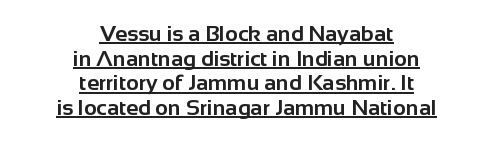
The image shows 22 px bold type, upright; set centered, tight line spacing (1.12x), normal letter spacing, underlined.
